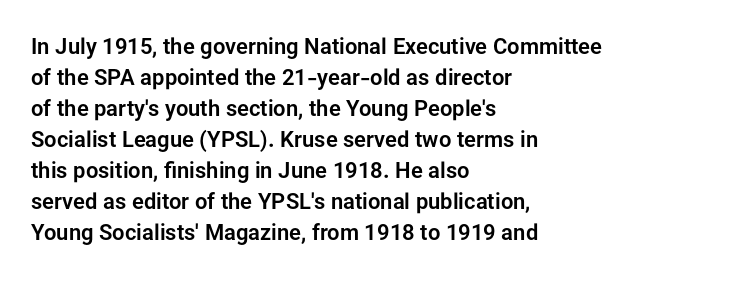
No italicization has been applied; the sample stays upright. The text block is weighted toward the left margin, trailing off unevenly rightward. Each row of text sits above clean, open space. Leading matches the norm, producing a regular column. Nobody touched the tracking dial on this one.
